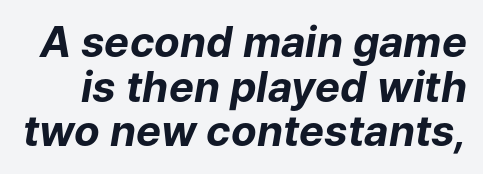
Note the varied advance widths — an 'i' is clearly narrower than an 'm'. The strokes are fattened all the way to bold. Between one letter and the next there's only the usual sliver of space. The area under the type is left untouched. Is the type slanted? Yes — the strokes lean at a clear angle.
